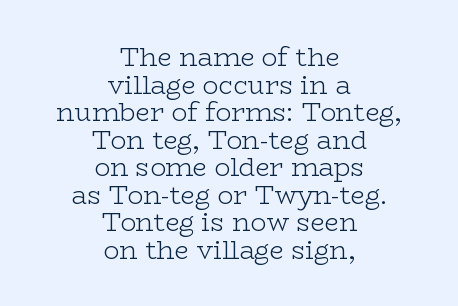
This sample trades vertical openness for compactness between lines. Think standard paragraph weight, or any step lighter than that. The strip under each line holds only bare page. Between one letter and the next there's only the usual sliver of space. In terms of posture, this sample is upright. Caption: multi-line text, centered on the measure.
